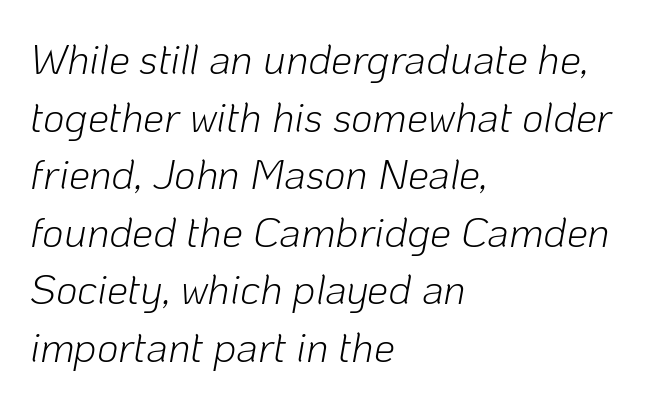
Q: Is the text bold? A: No.
Q: Is the text italic (slanted)? A: Yes, it leans right by about 10 degrees.
Q: Is the text underlined? A: No.
Q: How is the paragraph aligned? A: Left-aligned.
Q: Is the spacing between letters normal or unusually wide? A: Normal.
Q: Is the spacing between lines tight, normal or loose? A: Normal.
Q: Width (condensed, normal, or wide)? A: Normal.
Q: Stroke contrast? A: Low.
Q: x-height? A: Medium.
Q: Monospaced? A: No.
